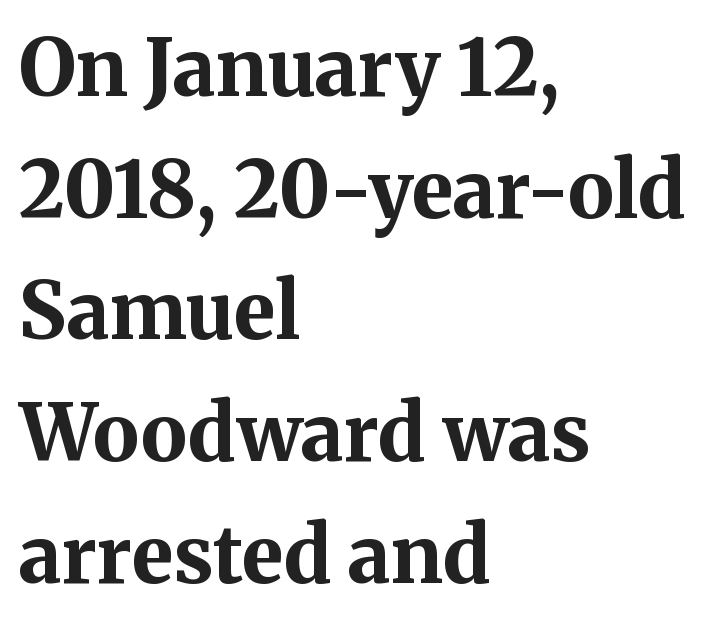
{"serif": "yes", "italic": "no", "bold": "yes", "weight": "bold", "width": "normal", "stroke_contrast": "medium", "x_height": "medium", "monospaced": "no", "underline": "no", "align": "left", "line_spacing": "normal", "line_spacing_ratio": 1.56, "letter_spacing": "normal", "letter_spacing_em": 0.0, "glyph_px": 78}
